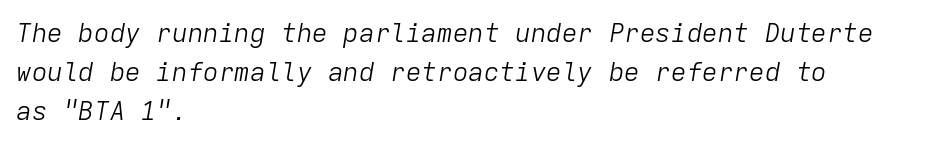
{"italic": "yes", "lean": "right", "slant_degrees": 9, "bold": "no", "underline": "no", "align": "left", "line_spacing": "normal", "line_spacing_ratio": 1.5, "letter_spacing": "normal", "letter_spacing_em": 0.0, "glyph_px": 26}
